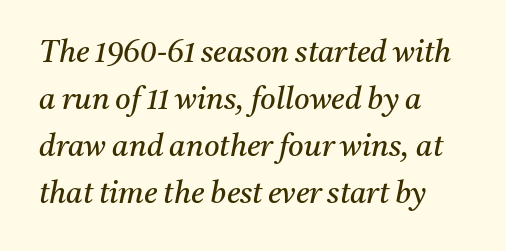
The image shows 30 px regular-weight serif type, italic (leaning right); set left-aligned, normal line spacing (1.57x), normal letter spacing, not underlined; medium stroke contrast and a medium x-height.
